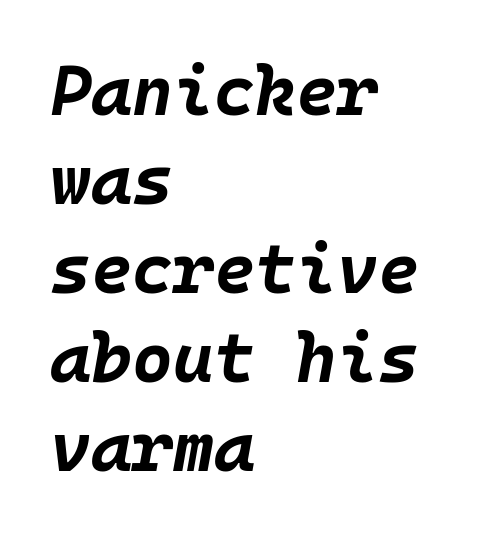
{"italic": "yes", "lean": "right", "slant_degrees": 10, "bold": "yes", "weight": "bold", "width": "normal", "stroke_contrast": "low", "x_height": "large", "monospaced": "yes", "underline": "no", "align": "left", "line_spacing": "normal", "line_spacing_ratio": 1.27, "letter_spacing": "normal", "letter_spacing_em": 0.0, "glyph_px": 70}
